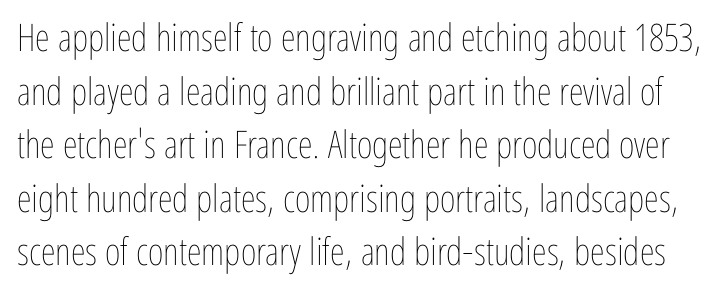
Horizontal bands of white between lines are of average thickness. The weight would be labelled regular, book, light, or lighter still. Do the letters lean? They stand straight. Check under the words: just untouched page. These lines are rendered in a variable-pitch font.
